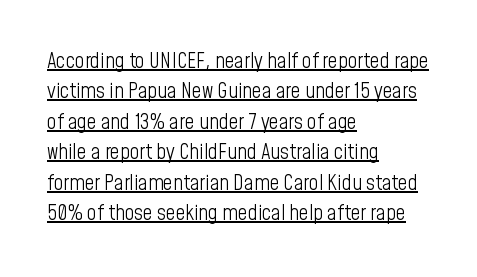
Q: Is the text bold? A: No.
Q: Is the text italic (slanted)? A: No, it is upright.
Q: Is the text underlined? A: Yes.
Q: How is the paragraph aligned? A: Left-aligned.
Q: Is the spacing between letters normal or unusually wide? A: Normal.
Q: Is the spacing between lines tight, normal or loose? A: Normal.
